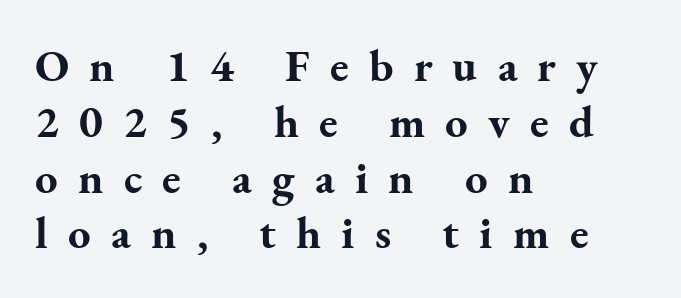
{"serif": "yes", "italic": "no", "bold": "yes", "weight": "bold", "width": "normal", "stroke_contrast": "medium", "x_height": "small", "monospaced": "no", "underline": "no", "align": "left", "line_spacing_ratio": 1.24, "letter_spacing": "wide", "letter_spacing_em": 0.45, "glyph_px": 45}
